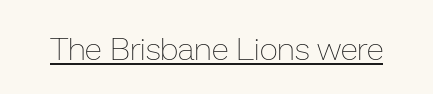
The image shows 32 px thin type, upright; set normal letter spacing, underlined; low stroke contrast and a medium x-height.
